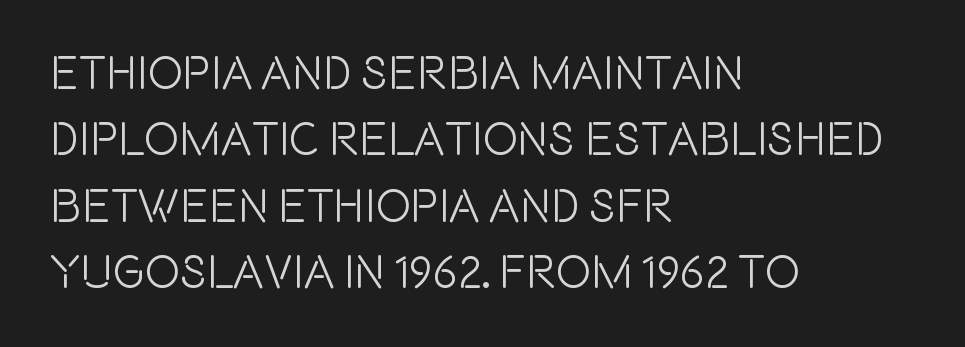
Q: Is the text italic (slanted)? A: No, it is upright.
Q: Is the typeface a serif or a sans-serif typeface? A: Sans-serif.
Q: Is the text underlined? A: No.
Q: How is the paragraph aligned? A: Left-aligned.
Q: Is the spacing between letters normal or unusually wide? A: Normal.
Q: Is the spacing between lines tight, normal or loose? A: Normal.
Q: Width (condensed, normal, or wide)? A: Condensed.
Q: x-height? A: Large.
Q: Monospaced? A: No.
